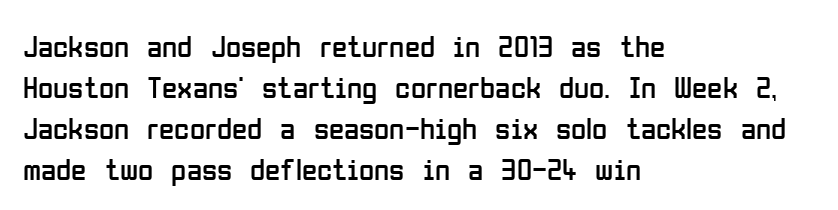
Nothing unusual about the tracking: characters are spaced as the font intends. The setting favours the left margin, as ordinary paragraphs usually do. Compared with a typical body face, this is equally light or lighter still. How would I describe the line gaps? Plain and ordinary. This sample uses a sans-serif face.
